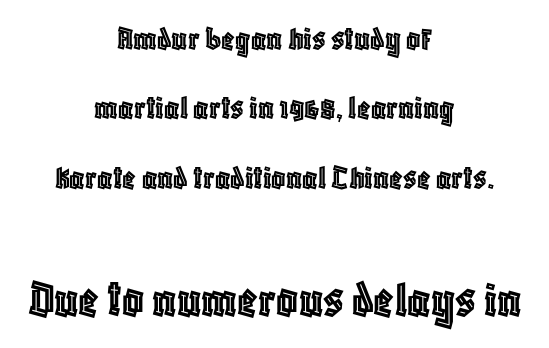
The image shows 53 px condensed type, upright; set centered, loose line spacing (1.98x), normal letter spacing, not underlined; the second (bottom) block is 1.51x larger; a large x-height.
